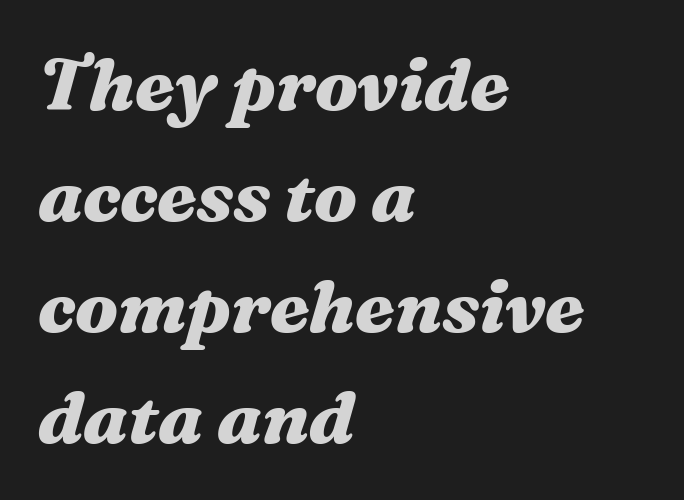
{"italic": "yes", "lean": "right", "slant_degrees": 16, "bold": "yes", "weight": "heavy", "width": "wide", "stroke_contrast": "medium", "x_height": "medium", "monospaced": "no", "underline": "no", "align": "left", "line_spacing": "normal", "line_spacing_ratio": 1.52, "letter_spacing": "normal", "letter_spacing_em": 0.0, "glyph_px": 73}
